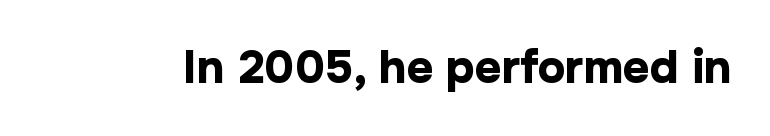
The image shows 46 px bold sans-serif type, upright; set normal letter spacing, not underlined; low stroke contrast and a medium x-height.
